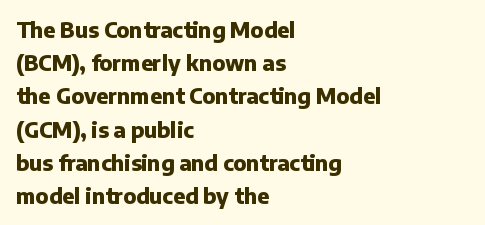
The image shows 21 px bold type, upright; set left-aligned, normal line spacing (1.58x), normal letter spacing, not underlined.
